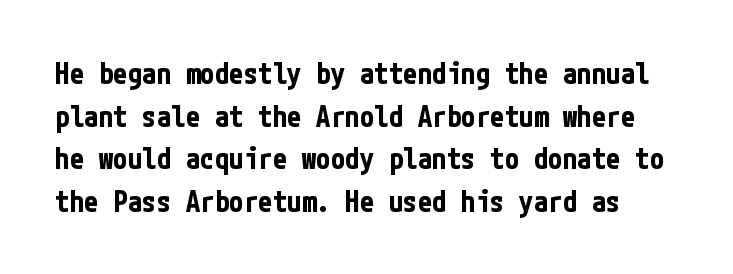
The image shows 29 px bold, condensed sans-serif type, upright; set normal line spacing (1.47x), normal letter spacing, not underlined; low stroke contrast and a medium x-height.
